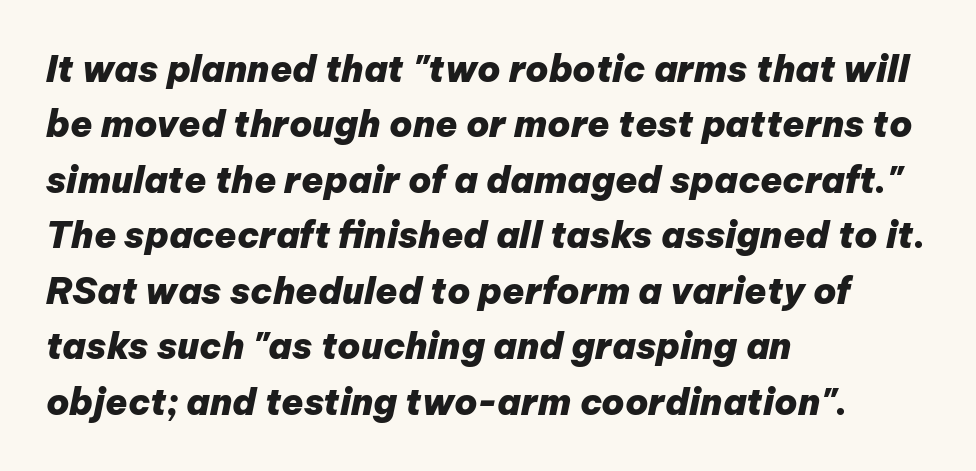
In terms of weight, the rendering is a true, heavy bold. The space beneath each line is pristine and unruled. The glyphs look as if they've been sheared to an angle. In terms of leading, this rendering sits right in the middle. Character widths vary here, with narrow letters taking less room than wide ones.
